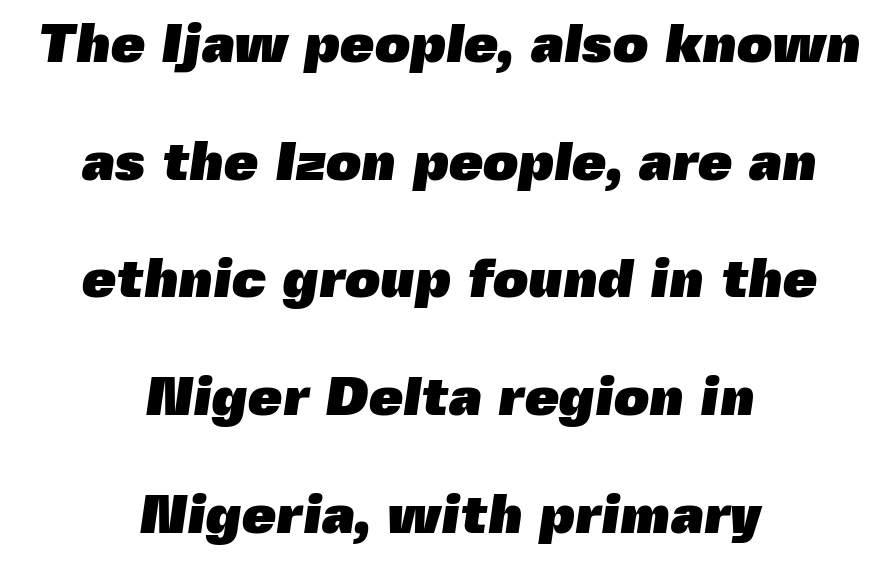
The image shows 55 px heavy sans-serif type; set centered, loose line spacing (2.14x), normal letter spacing, not underlined; a medium x-height.
